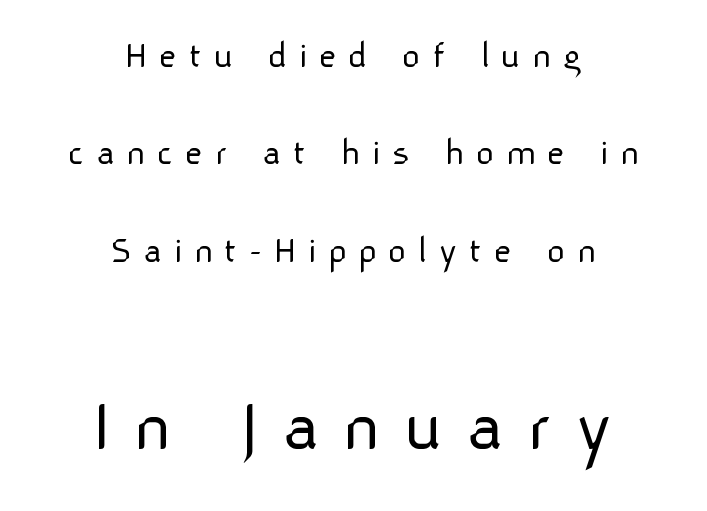
Weight: in the light-to-regular range. Check where the strokes stop: nothing finishes them off — pure sans. Reading top to bottom, the characters get bigger at the block break. Neither beginnings nor endings align; midpoints do. Look at the tracking — it's clearly loosened, letters drifting apart.
